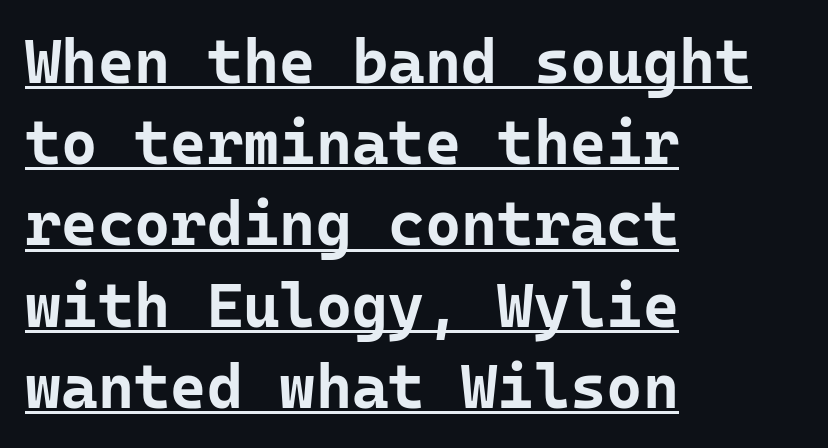
{"serif": "no", "italic": "no", "bold": "yes", "weight": "bold", "width": "normal", "stroke_contrast": "low", "x_height": "medium", "monospaced": "yes", "underline": "yes", "align": "left", "line_spacing": "normal", "line_spacing_ratio": 1.31, "letter_spacing": "normal", "letter_spacing_em": 0.0, "glyph_px": 62}
